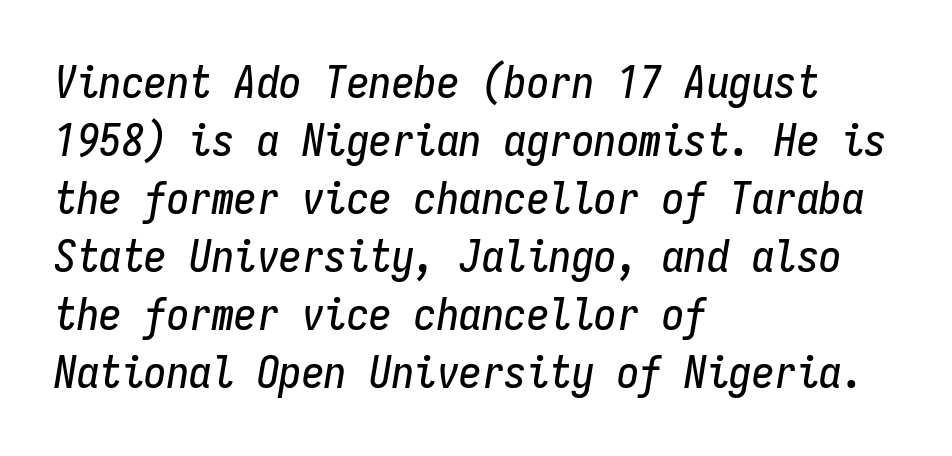
The image shows 45 px condensed type, italic (leaning right), monospaced; set left-aligned, normal line spacing (1.29x), normal letter spacing, not underlined; low stroke contrast and a medium x-height.
